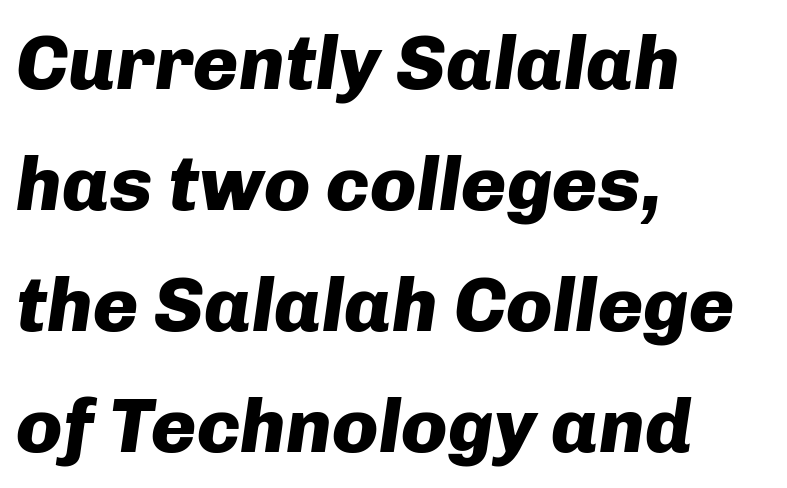
{"italic": "yes", "lean": "right", "slant_degrees": 8, "bold": "yes", "weight": "heavy", "width": "normal", "stroke_contrast": "low", "x_height": "medium", "monospaced": "no", "underline": "no", "align": "left", "line_spacing": "normal", "line_spacing_ratio": 1.57, "letter_spacing": "normal", "letter_spacing_em": 0.0, "glyph_px": 77}
